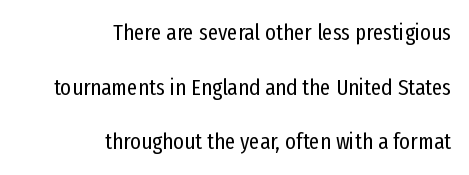
{"italic": "no", "bold": "no", "underline": "no", "align": "right", "line_spacing": "loose", "line_spacing_ratio": 2.38, "letter_spacing": "normal", "letter_spacing_em": 0.0, "glyph_px": 23}
